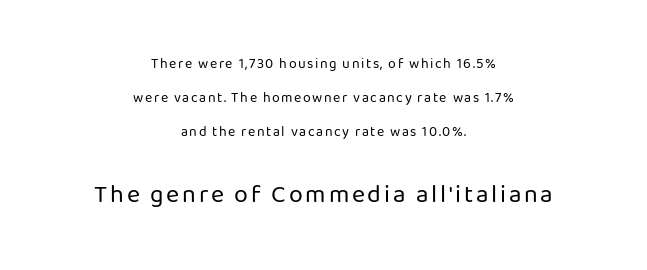
Q: Is the text bold? A: No.
Q: Is the text italic (slanted)? A: No, it is upright.
Q: Is the text underlined? A: No.
Q: How is the paragraph aligned? A: Centered.
Q: Is the spacing between lines tight, normal or loose? A: Loose.
Q: Which block of text is set in a larger size, the first (top) or the second (bottom)? A: The second (bottom) one.
